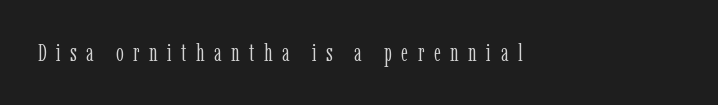
The cut favours lightness, reaching ordinary text weight at its darkest. This is roman type, the default non-slanted kind. Honestly, there is no underline to notice here at all. There is plenty of visible air inserted between adjacent glyphs.
